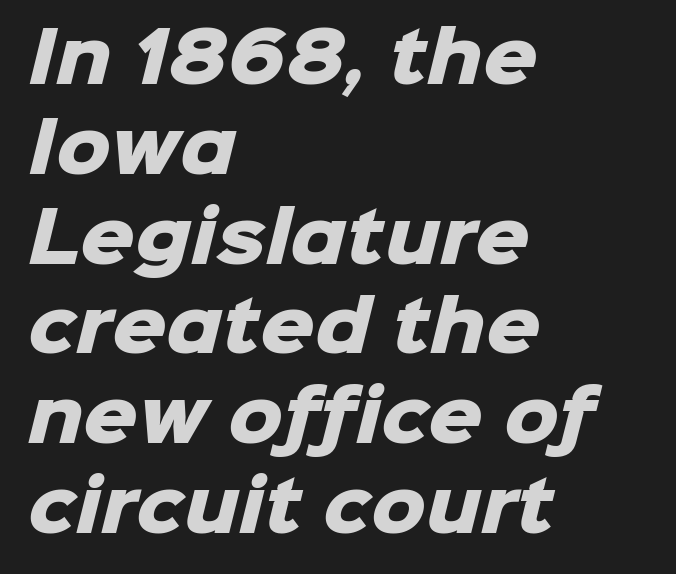
{"serif": "no", "bold": "yes", "weight": "heavy", "width": "normal", "stroke_contrast": "low", "x_height": "medium", "monospaced": "no", "underline": "no", "align": "left", "line_spacing": "normal", "line_spacing_ratio": 1.32, "letter_spacing": "normal", "letter_spacing_em": 0.0, "glyph_px": 68}
